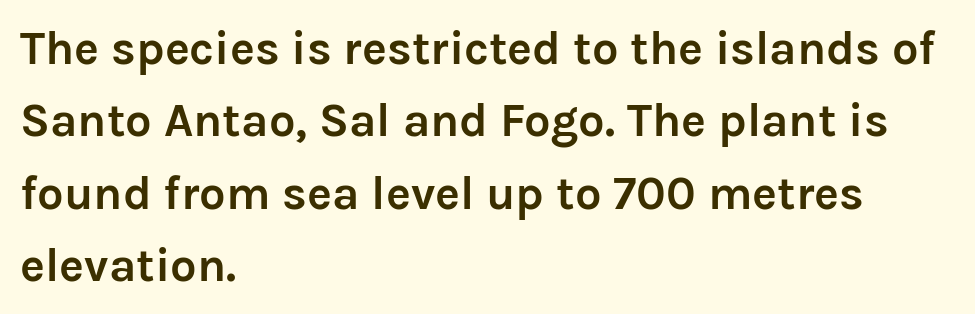
The image shows 47 px semibold sans-serif type, upright; set left-aligned, normal line spacing (1.54x), normal letter spacing, not underlined; low stroke contrast and a medium x-height.
